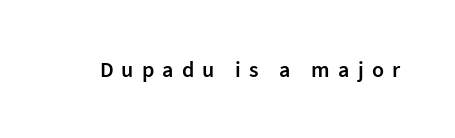
The image shows 22 px text type, upright; set unusually wide letter spacing (+0.37 em), not underlined.
